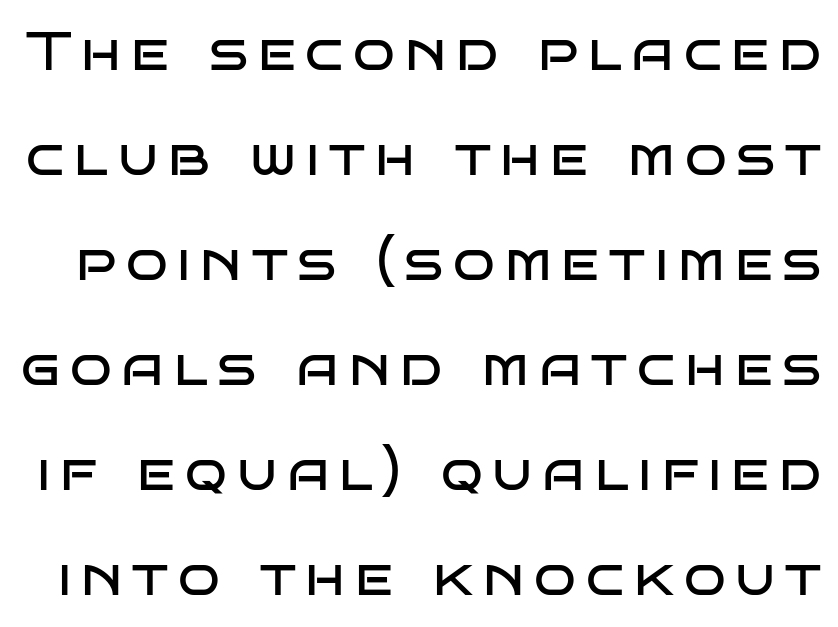
If you drew a line through each stem, it would be perfectly vertical. Anything drawn beneath the words? Only blank space. Spacing verdict: proportional, widths tailored to each character. The letters look calm and open, with moderate or lighter stems. Leading: increased.
